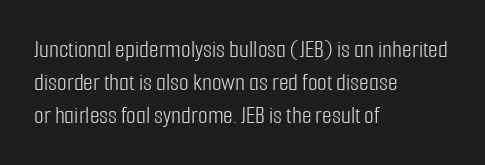
The image shows 25 px text type, upright; set left-aligned, normal line spacing (1.32x), normal letter spacing, not underlined.
